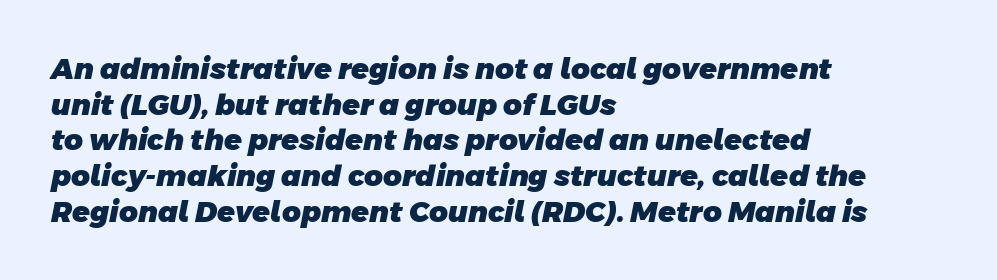
Q: Is the text bold? A: Yes.
Q: Is the typeface a serif or a sans-serif typeface? A: Sans-serif.
Q: Is the text underlined? A: No.
Q: How is the paragraph aligned? A: Left-aligned.
Q: Is the spacing between letters normal or unusually wide? A: Normal.
Q: Width (condensed, normal, or wide)? A: Normal.
Q: Stroke contrast? A: Low.
Q: x-height? A: Large.
Q: Monospaced? A: No.
